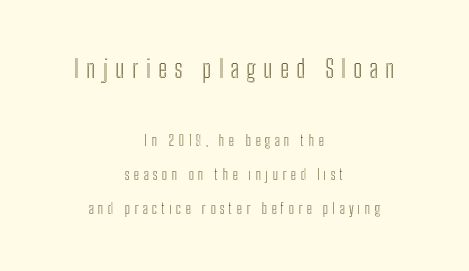
{"italic": "no", "underline": "no", "align": "center", "line_spacing": "loose", "line_spacing_ratio": 2.43, "letter_spacing": "wide", "letter_spacing_em": 0.31, "larger_block": "first", "size_ratio": 1.71, "glyph_px": 24}
